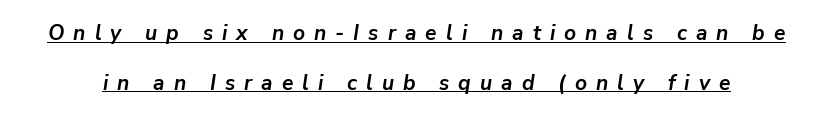
{"italic": "yes", "lean": "right", "slant_degrees": 9, "bold": "yes", "underline": "yes", "line_spacing": "loose", "line_spacing_ratio": 2.37, "letter_spacing": "wide", "letter_spacing_em": 0.43, "glyph_px": 21}
